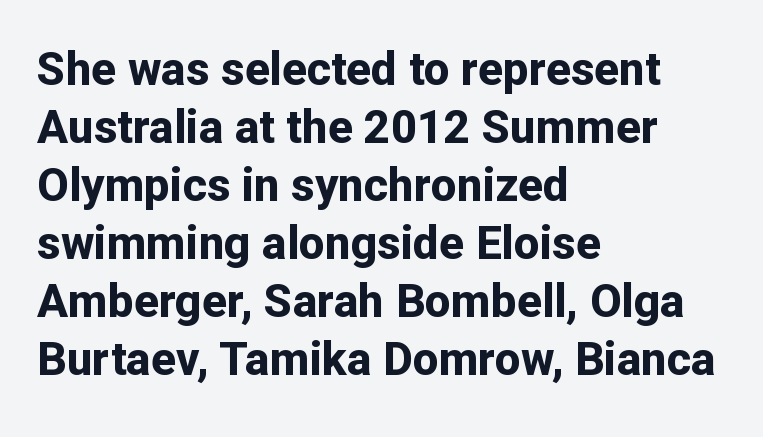
Q: Is the text bold? A: Yes.
Q: Is the text italic (slanted)? A: No, it is upright.
Q: Is the typeface a serif or a sans-serif typeface? A: Sans-serif.
Q: Is the text underlined? A: No.
Q: How is the paragraph aligned? A: Left-aligned.
Q: Is the spacing between letters normal or unusually wide? A: Normal.
Q: Is the spacing between lines tight, normal or loose? A: Normal.
Q: Width (condensed, normal, or wide)? A: Normal.
Q: Stroke contrast? A: Low.
Q: x-height? A: Medium.
Q: Monospaced? A: No.
